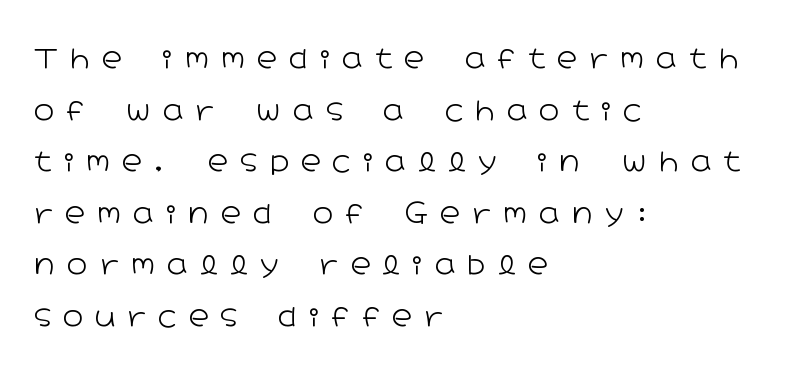
Q: Is the text bold? A: No.
Q: Is the text italic (slanted)? A: No, it is upright.
Q: Is the typeface a serif or a sans-serif typeface? A: Sans-serif.
Q: Is the text underlined? A: No.
Q: How is the paragraph aligned? A: Left-aligned.
Q: Is the spacing between letters normal or unusually wide? A: Unusually wide.
Q: Width (condensed, normal, or wide)? A: Wide.
Q: Stroke contrast? A: Low.
Q: x-height? A: Medium.
Q: Monospaced? A: No.
